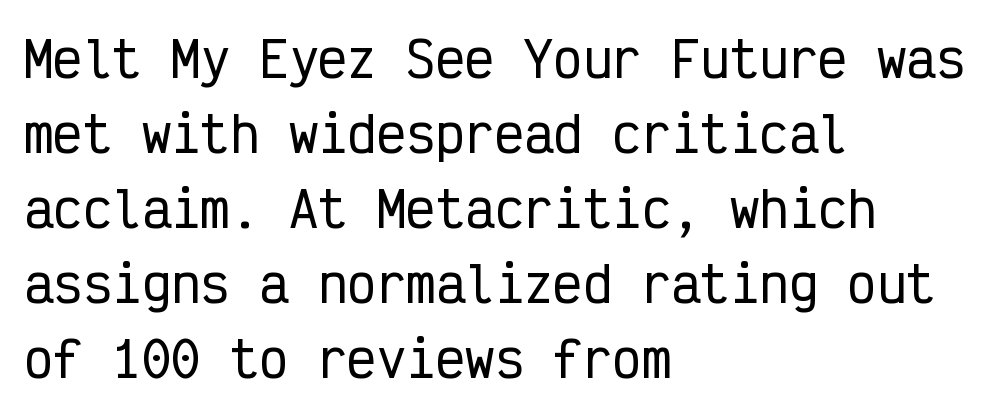
Notice how descenders clear the ascenders below comfortably — that's standard leading. Compared with a centered layout, this one pins lines to the left instead. Italic? Not at all — the glyphs are vertical. Honestly, there is no underline to notice here at all. Words appear dense and cohesive because spacing is normal.
